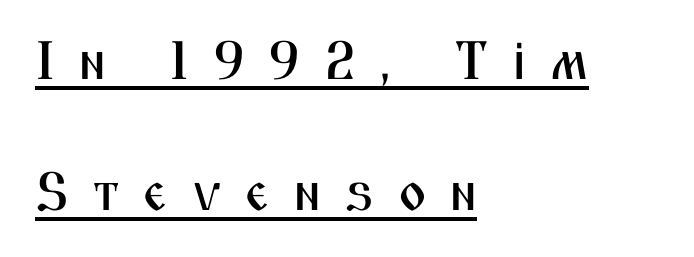
Q: Is the text italic (slanted)? A: No, it is upright.
Q: Is the typeface a serif or a sans-serif typeface? A: Sans-serif.
Q: Is the text underlined? A: Yes.
Q: How is the paragraph aligned? A: Left-aligned.
Q: Is the spacing between letters normal or unusually wide? A: Unusually wide.
Q: Is the spacing between lines tight, normal or loose? A: Loose.
Q: Width (condensed, normal, or wide)? A: Condensed.
Q: Stroke contrast? A: Medium.
Q: x-height? A: Medium.
Q: Monospaced? A: No.
